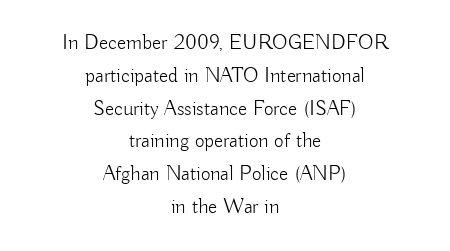
{"italic": "no", "bold": "no", "underline": "no", "align": "center", "line_spacing": "normal", "line_spacing_ratio": 1.56, "letter_spacing": "normal", "letter_spacing_em": 0.0, "glyph_px": 21}
